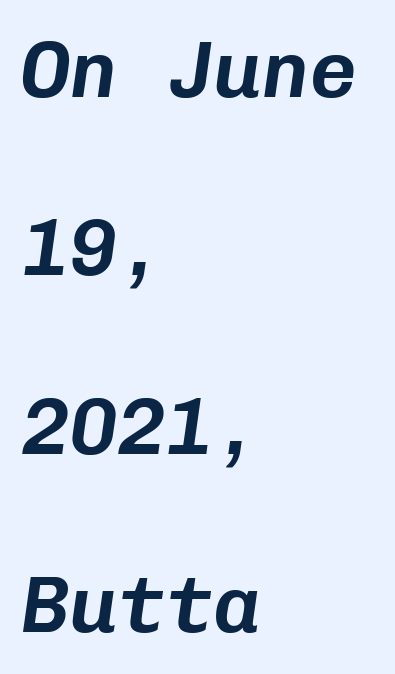
The image shows 80 px text type, italic (leaning right), monospaced; set left-aligned, loose line spacing (2.23x), normal letter spacing, not underlined; low stroke contrast and a medium x-height.
